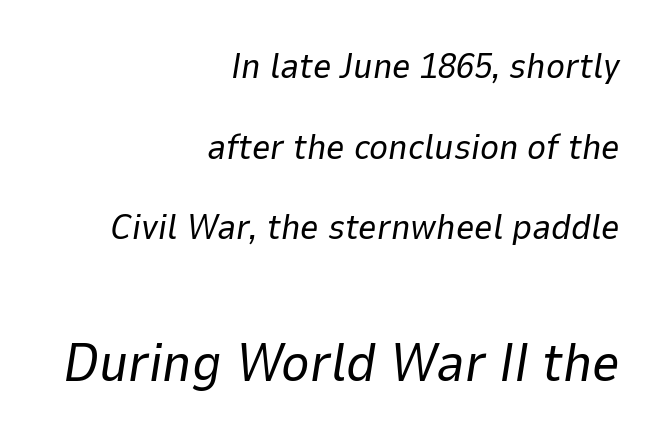
The image shows 54 px regular-weight type, italic (leaning right); set right-aligned, loose line spacing (2.24x), normal letter spacing, not underlined; the second (bottom) block is 1.5x larger; low stroke contrast and a medium x-height.
